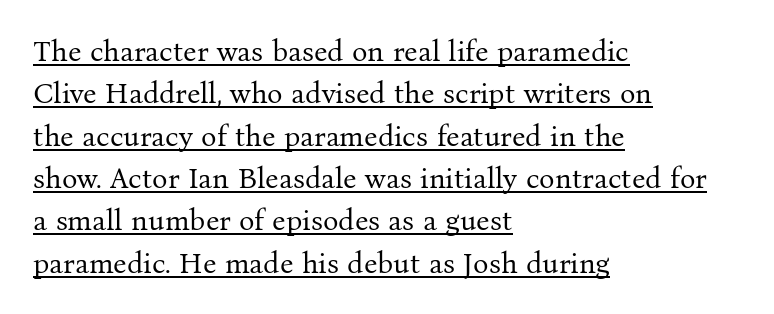
Q: Is the text bold? A: No.
Q: Is the text italic (slanted)? A: No, it is upright.
Q: Is the typeface a serif or a sans-serif typeface? A: Serif.
Q: Is the text underlined? A: Yes.
Q: How is the paragraph aligned? A: Left-aligned.
Q: Is the spacing between letters normal or unusually wide? A: Normal.
Q: Is the spacing between lines tight, normal or loose? A: Normal.
Q: Width (condensed, normal, or wide)? A: Normal.
Q: Stroke contrast? A: Medium.
Q: x-height? A: Medium.
Q: Monospaced? A: No.
